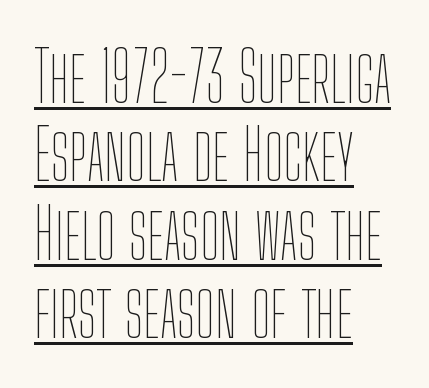
Q: Is the text bold? A: No.
Q: Is the text italic (slanted)? A: No, it is upright.
Q: Is the text underlined? A: Yes.
Q: How is the paragraph aligned? A: Left-aligned.
Q: Is the spacing between letters normal or unusually wide? A: Normal.
Q: Is the spacing between lines tight, normal or loose? A: Tight.
Q: Width (condensed, normal, or wide)? A: Condensed.
Q: Stroke contrast? A: Low.
Q: x-height? A: Medium.
Q: Monospaced? A: No.
